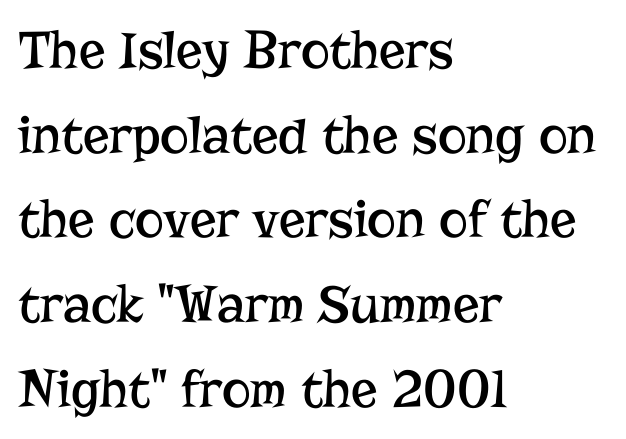
This rendering leaves character spacing at its baseline value. In terms of letterform style, serifs are clearly present. Ordinary non-slanted type is in use. Weight: regular or lighter.
